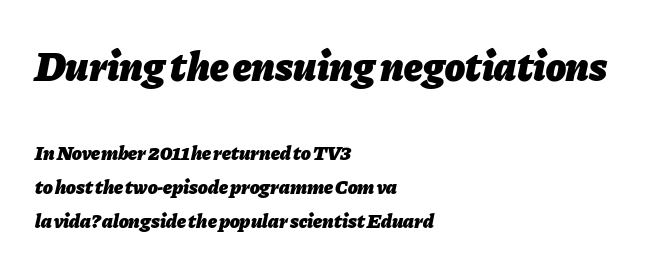
Q: Is the text bold? A: Yes.
Q: Is the text italic (slanted)? A: Yes, it leans right by about 11 degrees.
Q: Is the text underlined? A: No.
Q: How is the paragraph aligned? A: Left-aligned.
Q: Is the spacing between letters normal or unusually wide? A: Normal.
Q: Is the spacing between lines tight, normal or loose? A: Normal.
Q: Which block of text is set in a larger size, the first (top) or the second (bottom)? A: The first (top) one.
Q: Width (condensed, normal, or wide)? A: Normal.
Q: Stroke contrast? A: Low.
Q: x-height? A: Medium.
Q: Monospaced? A: No.
